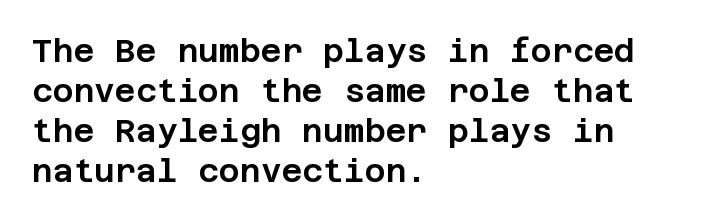
The image shows 32 px sans-serif type, upright; set left-aligned, normal line spacing (1.25x), normal letter spacing, not underlined; low stroke contrast and a large x-height.
